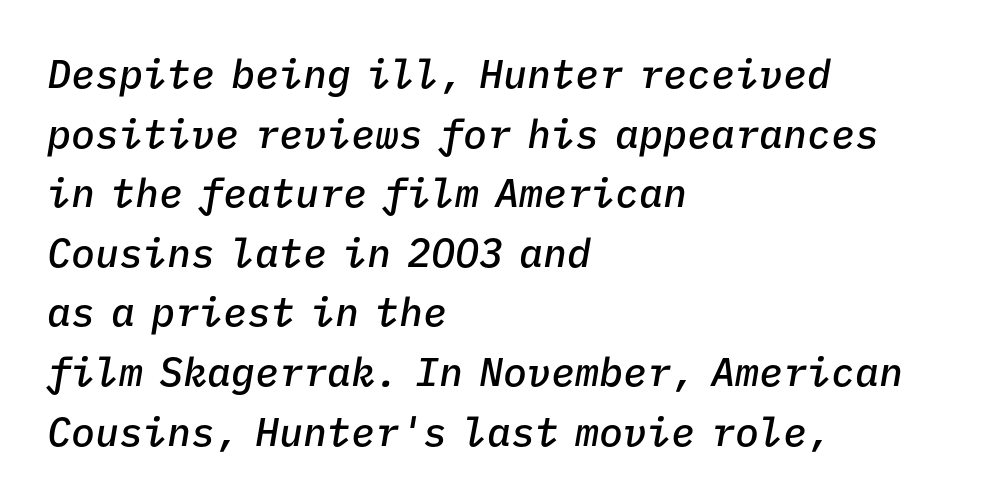
{"italic": "yes", "lean": "right", "slant_degrees": 9, "bold": "semi", "weight": "semibold", "width": "normal", "stroke_contrast": "low", "x_height": "medium", "monospaced": "yes", "underline": "no", "align": "left", "line_spacing": "normal", "line_spacing_ratio": 1.49, "letter_spacing": "normal", "letter_spacing_em": 0.0, "glyph_px": 40}
